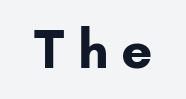
Q: Is the text bold? A: Yes.
Q: Is the text italic (slanted)? A: No, it is upright.
Q: Is the typeface a serif or a sans-serif typeface? A: Sans-serif.
Q: Is the text underlined? A: No.
Q: Is the spacing between letters normal or unusually wide? A: Unusually wide.
Q: Width (condensed, normal, or wide)? A: Normal.
Q: Stroke contrast? A: Low.
Q: x-height? A: Small.
Q: Monospaced? A: No.
